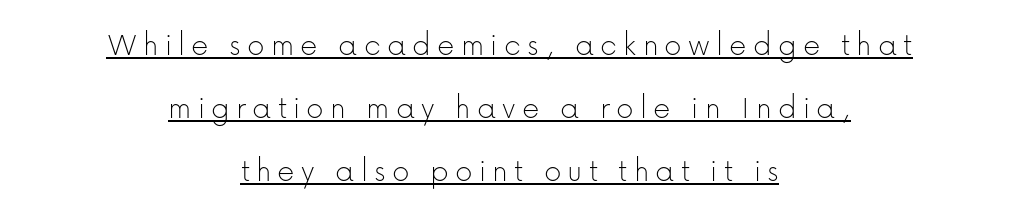
Q: Is the text bold? A: No.
Q: Is the text italic (slanted)? A: No, it is upright.
Q: Is the typeface a serif or a sans-serif typeface? A: Sans-serif.
Q: Is the text underlined? A: Yes.
Q: How is the paragraph aligned? A: Centered.
Q: Width (condensed, normal, or wide)? A: Normal.
Q: Stroke contrast? A: Low.
Q: x-height? A: Medium.
Q: Monospaced? A: No.
